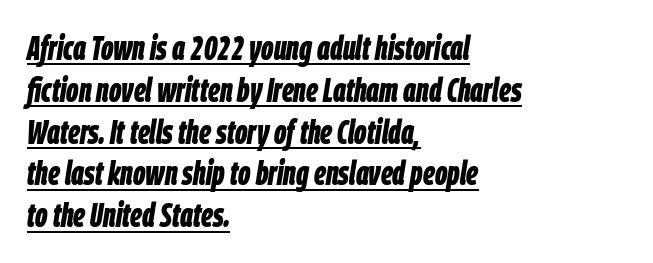
Typeset ragged right — the left edge is the straight one. The rendering uses natural spacing where letterforms have individual widths. Somebody hit Ctrl+U on this one — the words are underlined. Default kerning and tracking; the words read as compact shapes. There's an unmistakable incline to the writing here.
